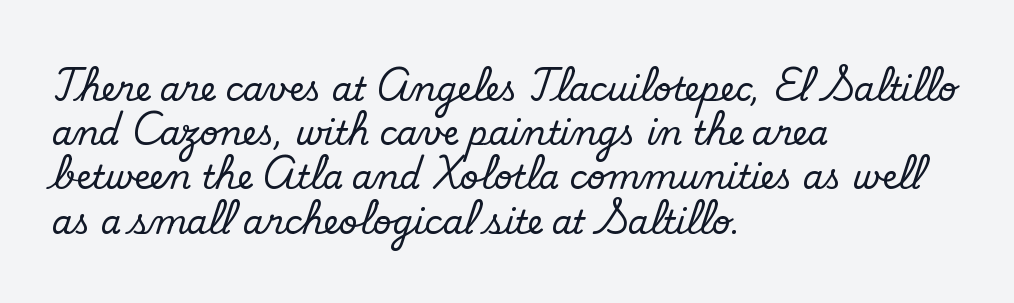
{"serif": "no", "bold": "no", "weight": "regular", "width": "normal", "stroke_contrast": "low", "x_height": "small", "monospaced": "no", "underline": "no", "align": "left", "line_spacing": "normal", "line_spacing_ratio": 1.34, "letter_spacing": "normal", "letter_spacing_em": 0.0, "glyph_px": 33}
